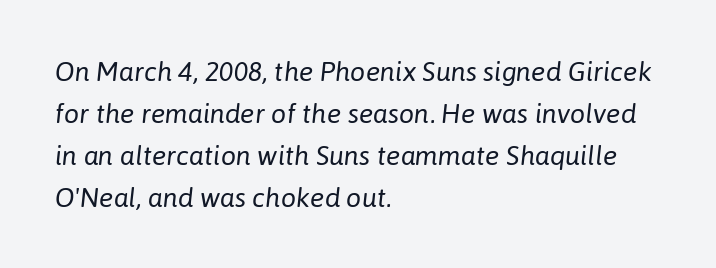
{"italic": "yes", "lean": "right", "slant_degrees": 6, "bold": "no", "underline": "no", "align": "left", "line_spacing": "normal", "line_spacing_ratio": 1.55, "letter_spacing": "normal", "letter_spacing_em": 0.0, "glyph_px": 27}
